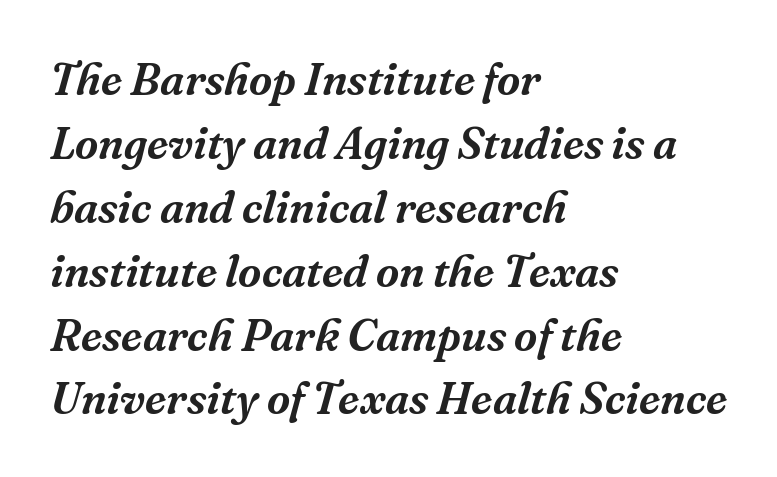
{"serif": "yes", "italic": "yes", "lean": "right", "slant_degrees": 16, "width": "normal", "stroke_contrast": "medium", "x_height": "medium", "monospaced": "no", "underline": "no", "align": "left", "line_spacing": "normal", "line_spacing_ratio": 1.42, "letter_spacing": "normal", "letter_spacing_em": 0.0, "glyph_px": 45}
